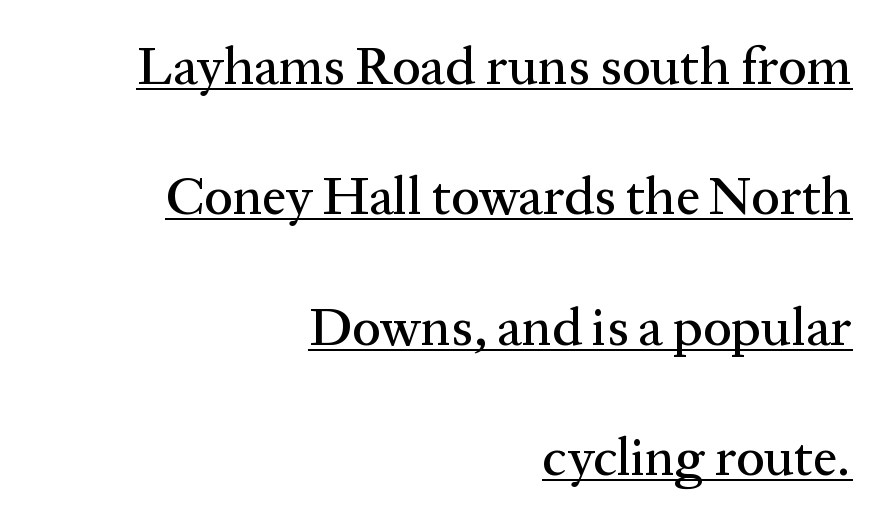
{"serif": "yes", "italic": "no", "width": "normal", "stroke_contrast": "medium", "x_height": "medium", "monospaced": "no", "underline": "yes", "align": "right", "line_spacing": "loose", "line_spacing_ratio": 2.46, "letter_spacing": "normal", "letter_spacing_em": 0.0, "glyph_px": 53}
